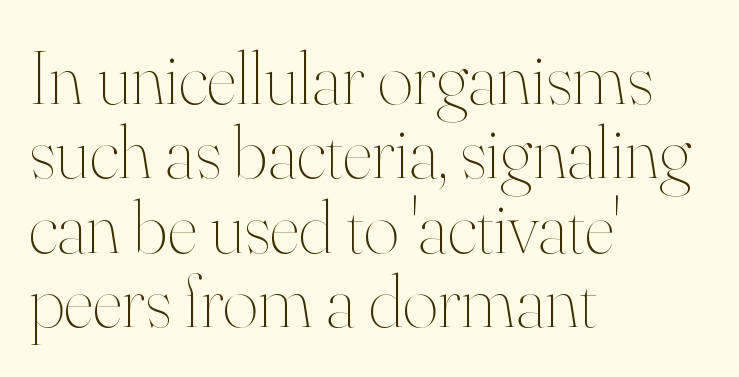
The image shows 76 px thin type, upright; set left-aligned, tight line spacing (0.98x), normal letter spacing, not underlined; high stroke contrast and a small x-height.
